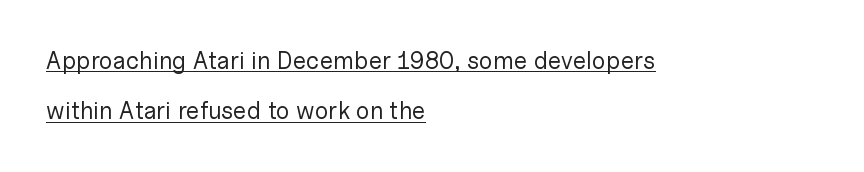
{"italic": "no", "bold": "no", "underline": "yes", "align": "left", "line_spacing": "loose", "line_spacing_ratio": 2.1, "letter_spacing": "normal", "letter_spacing_em": 0.0, "glyph_px": 24}
